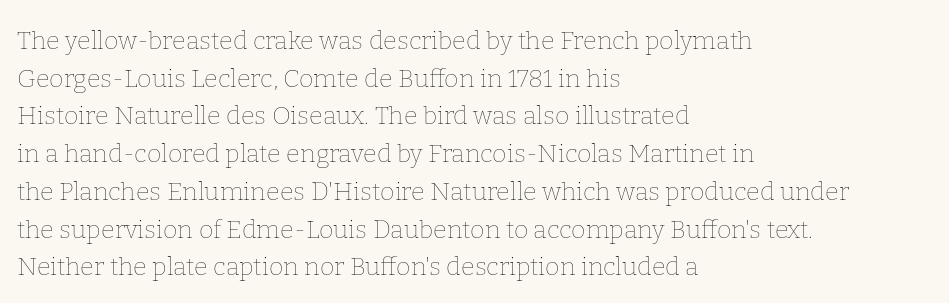
{"italic": "no", "bold": "no", "underline": "no", "align": "left", "line_spacing": "normal", "line_spacing_ratio": 1.51, "letter_spacing": "normal", "letter_spacing_em": 0.0, "glyph_px": 25}
